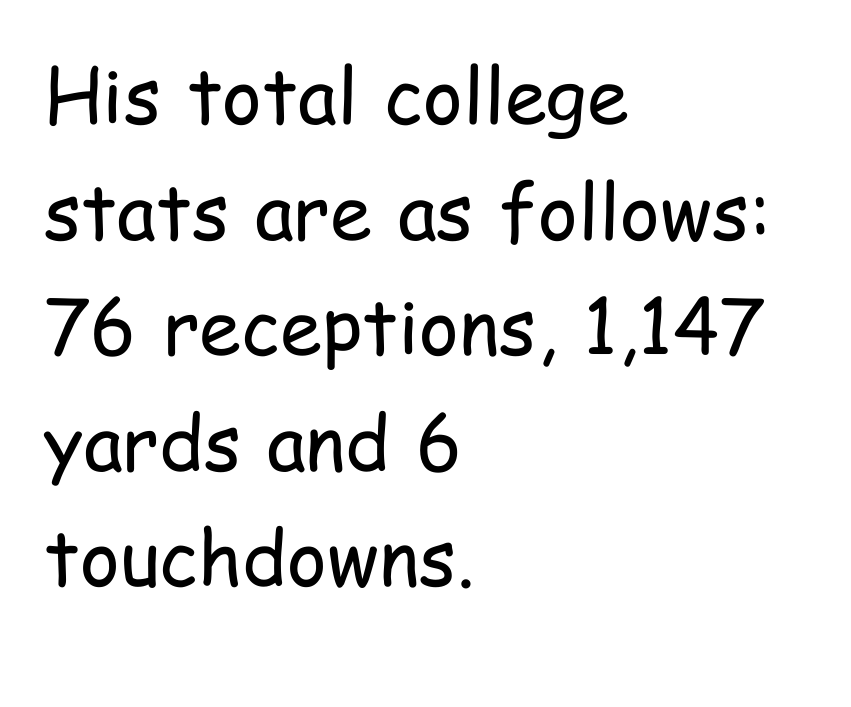
The image shows 76 px regular-weight, condensed sans-serif type, upright; set left-aligned, normal line spacing (1.52x), normal letter spacing, not underlined; low stroke contrast and a medium x-height.
